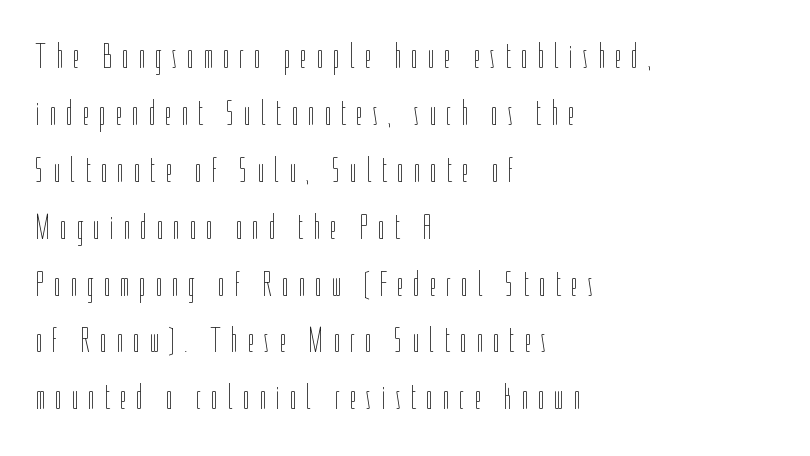
On a weight scale, this lands at 450 or below. Descender tails drop into unmarked territory. Tracking here is generous; glyphs stand well apart from one another. It's the straight-up-and-down kind of type.
